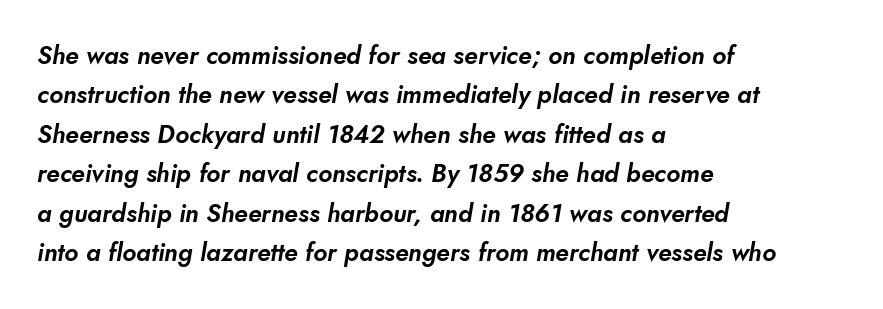
The image shows 25 px text type; set left-aligned, normal line spacing (1.58x), normal letter spacing, not underlined.
